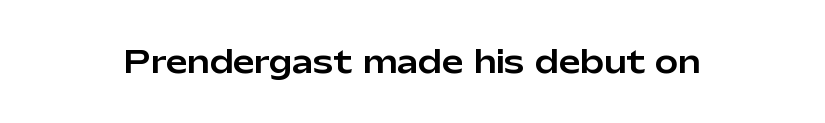
Italic? Not at all — the glyphs are vertical. Descender tails drop into unmarked territory. The glyphs in this specimen are sans serif. Spacing between characters is what you'd get straight out of the box.
